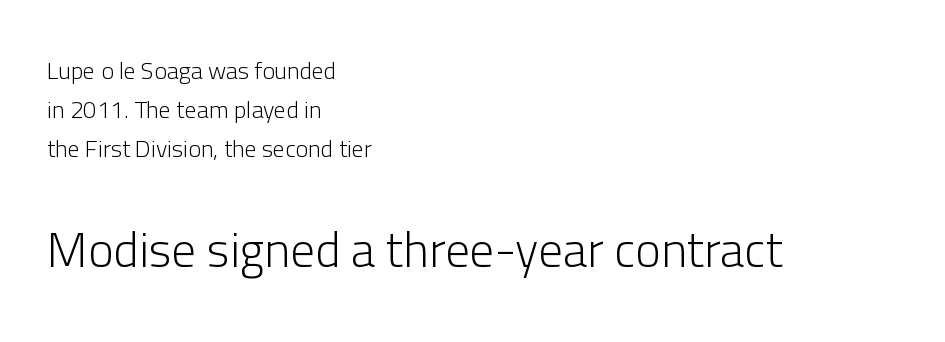
Q: Is the text bold? A: No.
Q: Is the text italic (slanted)? A: No, it is upright.
Q: Is the typeface a serif or a sans-serif typeface? A: Sans-serif.
Q: Is the text underlined? A: No.
Q: How is the paragraph aligned? A: Left-aligned.
Q: Is the spacing between letters normal or unusually wide? A: Normal.
Q: Is the spacing between lines tight, normal or loose? A: Normal.
Q: Which block of text is set in a larger size, the first (top) or the second (bottom)? A: The second (bottom) one.
Q: Width (condensed, normal, or wide)? A: Normal.
Q: Stroke contrast? A: Low.
Q: x-height? A: Medium.
Q: Monospaced? A: No.
